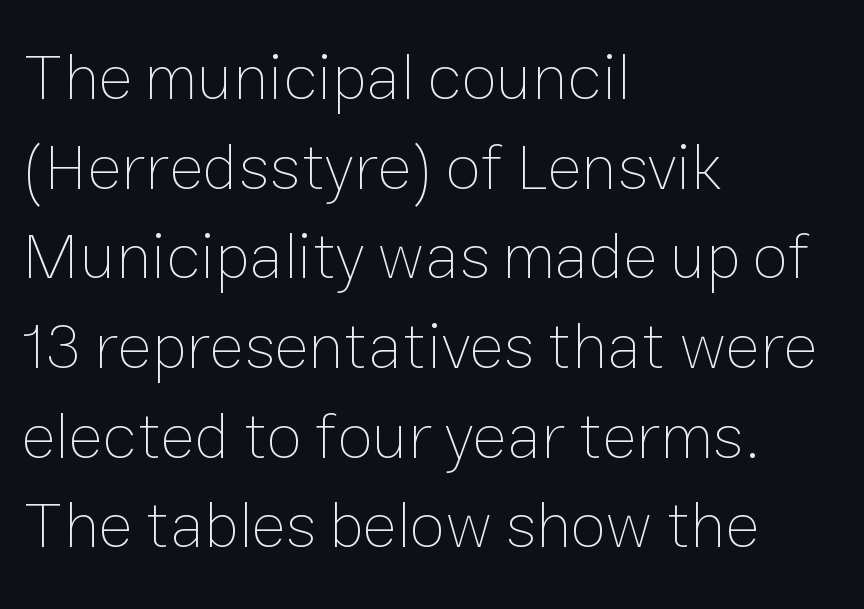
The rendering uses natural spacing where letterforms have individual widths. Normally led — the rows are evenly, conventionally spaced. A typesetter would call this zero additional tracking. Every stem runs plumb, perpendicular to the baseline.
